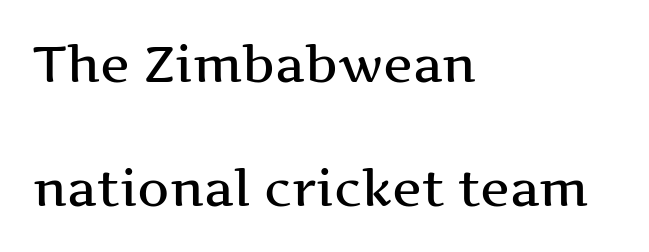
Vertical strokes here are truly vertical. Font category for this specimen: serif. The passage shown is typed in a proportional face where columns would drift. The lines are quadded left. This rendering features lettering with no underline.
